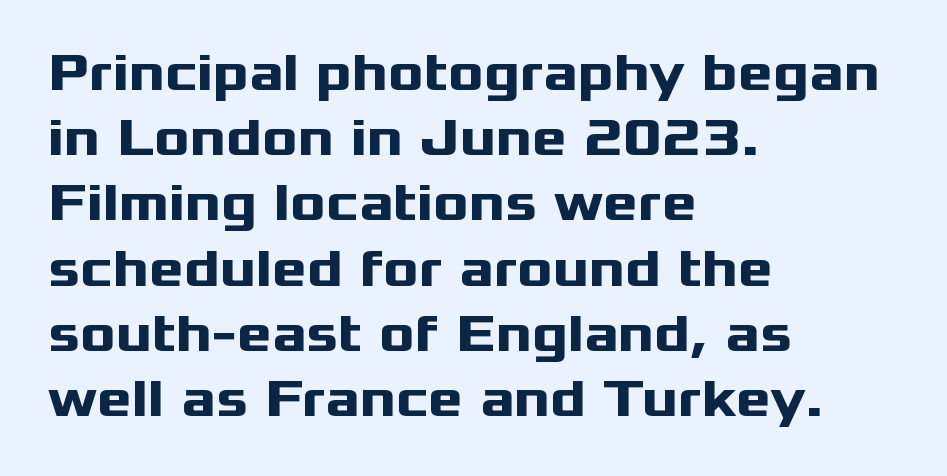
The image shows 53 px heavy, wide sans-serif type, upright; set left-aligned, line spacing 1.23x, normal letter spacing, not underlined; medium stroke contrast and a medium x-height.
